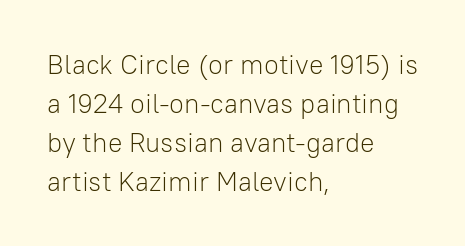
The image shows 27 px text type, upright; set left-aligned, normal line spacing (1.44x), normal letter spacing, not underlined.
